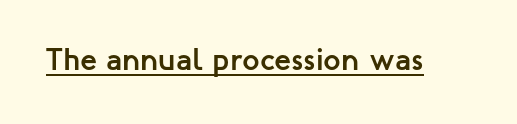
The image shows 31 px semibold sans-serif type, upright; set normal letter spacing, underlined; low stroke contrast and a medium x-height.
